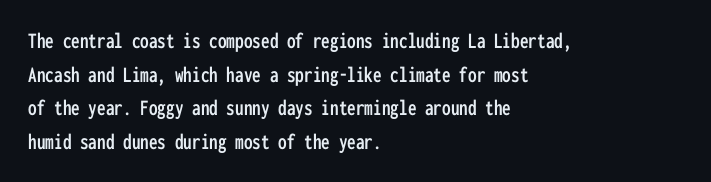
The image shows 23 px text type, upright; set left-aligned, normal line spacing (1.46x), normal letter spacing, not underlined.
